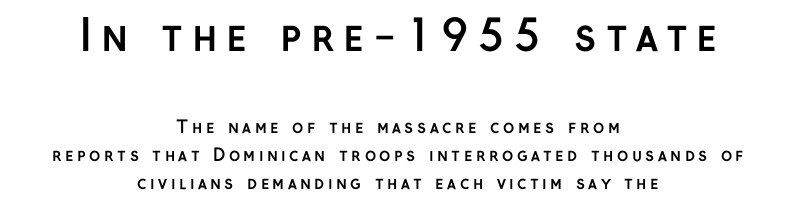
{"serif": "no", "italic": "no", "bold": "yes", "weight": "semibold", "width": "normal", "stroke_contrast": "low", "x_height": "medium", "monospaced": "no", "underline": "no", "align": "center", "line_spacing": "normal", "line_spacing_ratio": 1.64, "letter_spacing": "wide", "letter_spacing_em": 0.2, "larger_block": "first", "size_ratio": 2.47, "glyph_px": 42}
